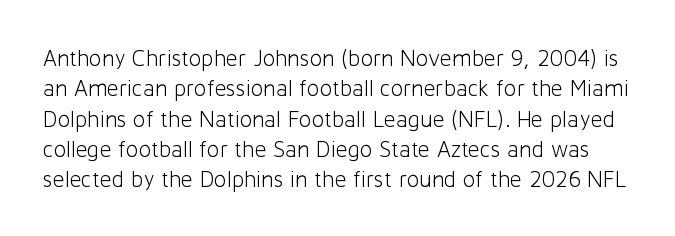
Q: Is the text bold? A: No.
Q: Is the text italic (slanted)? A: No, it is upright.
Q: Is the text underlined? A: No.
Q: Is the spacing between letters normal or unusually wide? A: Normal.
Q: Is the spacing between lines tight, normal or loose? A: Normal.
